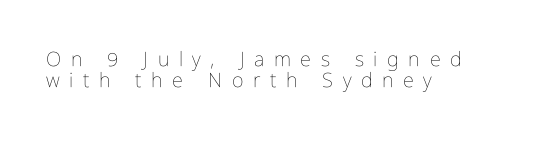
The specimen omits any rule beneath the text block's lines. Each word looks stretched out because of the extra space between its letters. Think standard paragraph weight, or any step lighter than that. Line spacing here is tight.
